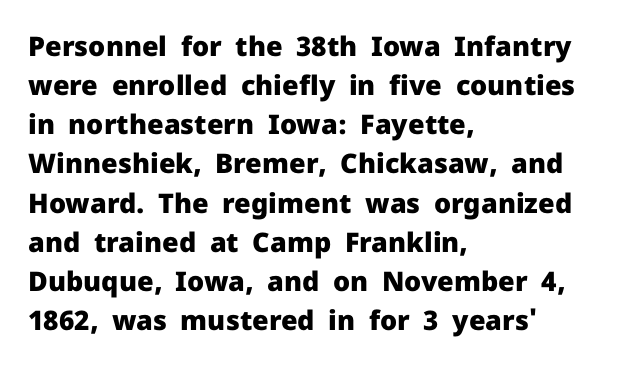
{"italic": "no", "bold": "yes", "underline": "no", "align": "left", "line_spacing": "normal", "line_spacing_ratio": 1.45, "letter_spacing": "normal", "letter_spacing_em": 0.0, "glyph_px": 27}
